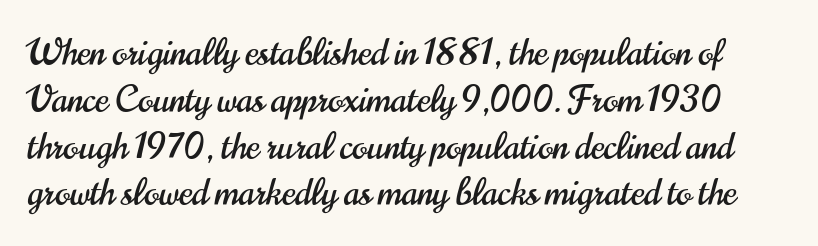
The image shows 36 px condensed sans-serif type; set normal line spacing (1.3x), normal letter spacing, not underlined; high stroke contrast and a small x-height.
